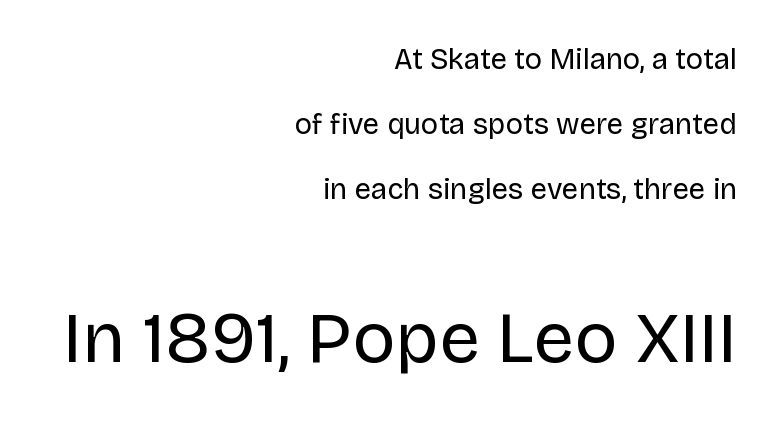
Q: Is the text bold? A: No.
Q: Is the text italic (slanted)? A: No, it is upright.
Q: Is the typeface a serif or a sans-serif typeface? A: Sans-serif.
Q: Is the text underlined? A: No.
Q: How is the paragraph aligned? A: Right-aligned.
Q: Is the spacing between letters normal or unusually wide? A: Normal.
Q: Is the spacing between lines tight, normal or loose? A: Loose.
Q: Which block of text is set in a larger size, the first (top) or the second (bottom)? A: The second (bottom) one.
Q: Width (condensed, normal, or wide)? A: Normal.
Q: Stroke contrast? A: Low.
Q: x-height? A: Large.
Q: Monospaced? A: No.
